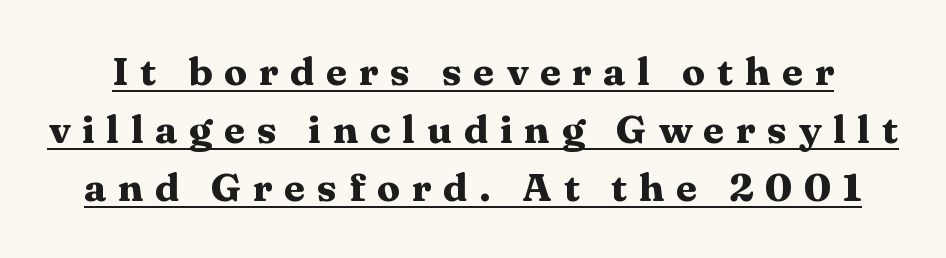
{"serif": "yes", "italic": "no", "bold": "yes", "weight": "heavy", "width": "wide", "stroke_contrast": "medium", "x_height": "medium", "monospaced": "no", "underline": "yes", "line_spacing": "normal", "line_spacing_ratio": 1.49, "letter_spacing": "wide", "letter_spacing_em": 0.3, "glyph_px": 39}
